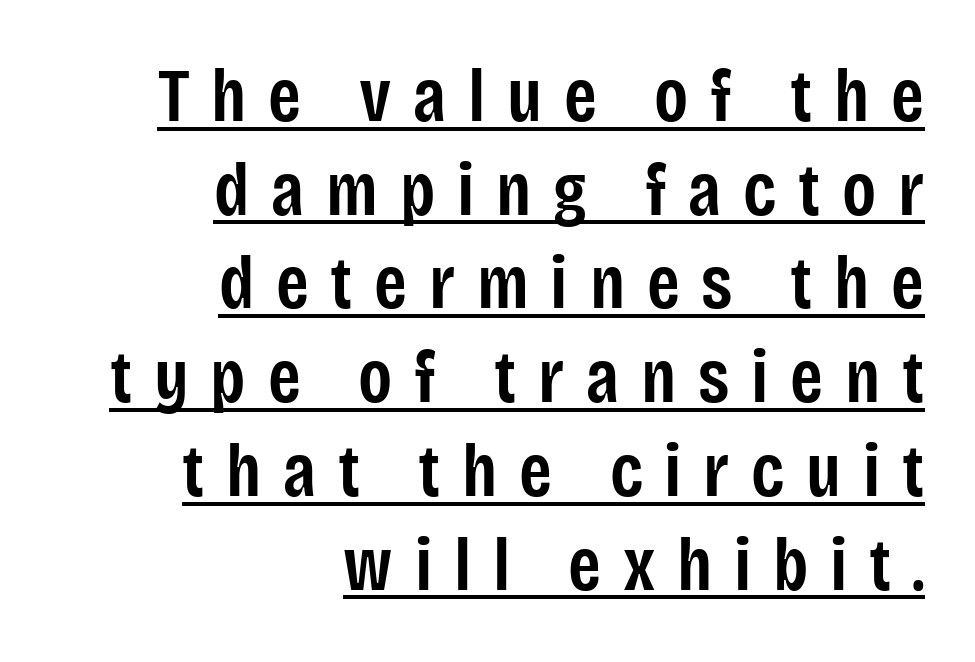
The text block is weighted toward the right margin, trailing off unevenly leftward. The strokes are fattened partway — semibold, not bold. These lines are composed in type without serifs. A normal amount of white space separates one row of letters from the next. Underline: present. The rendering uses natural spacing where letterforms have individual widths.
